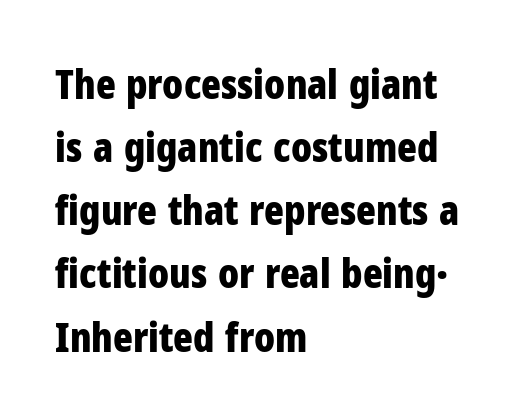
The image shows 41 px bold, condensed sans-serif type, upright; set left-aligned, normal line spacing (1.54x), normal letter spacing, not underlined; low stroke contrast and a medium x-height.
